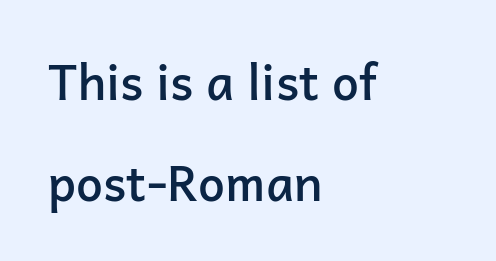
{"serif": "no", "italic": "no", "bold": "semi", "weight": "semibold", "width": "normal", "stroke_contrast": "low", "x_height": "medium", "monospaced": "no", "underline": "no", "align": "left", "line_spacing": "loose", "line_spacing_ratio": 2.1, "letter_spacing": "normal", "letter_spacing_em": 0.0, "glyph_px": 48}
